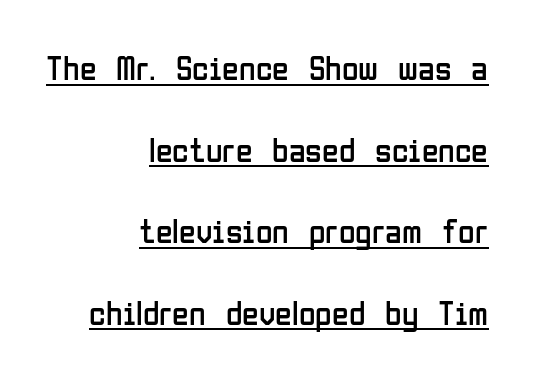
The image shows 34 px regular-weight, condensed sans-serif type, upright; set right-aligned, loose line spacing (2.4x), normal letter spacing, underlined; low stroke contrast and a medium x-height.
